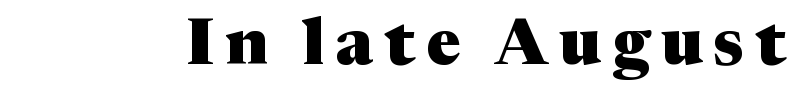
The image shows 65 px heavy serif type, upright; set not underlined; medium stroke contrast and a medium x-height.
